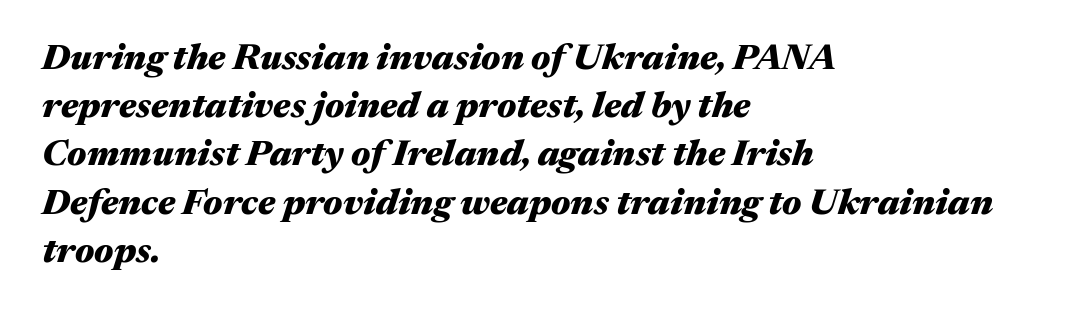
These lines were composed using italics. Caption: multi-line text, flush left, ragged right. Looks like regular typesetting: each glyph gets only the width it needs. The type is set solid horizontally, with unmodified tracking. Each new line begins a customary step beneath the previous one. Look at the stroke-to-counter ratio: heavy, a bold.
